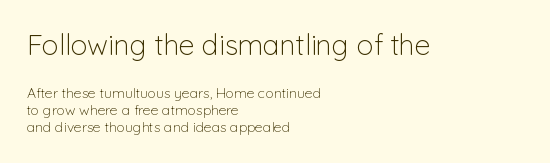
{"serif": "no", "italic": "no", "bold": "no", "weight": "light", "width": "normal", "stroke_contrast": "low", "x_height": "medium", "monospaced": "no", "underline": "no", "align": "left", "line_spacing_ratio": 1.22, "letter_spacing": "normal", "letter_spacing_em": 0.0, "larger_block": "first", "size_ratio": 2.0, "glyph_px": 28}
